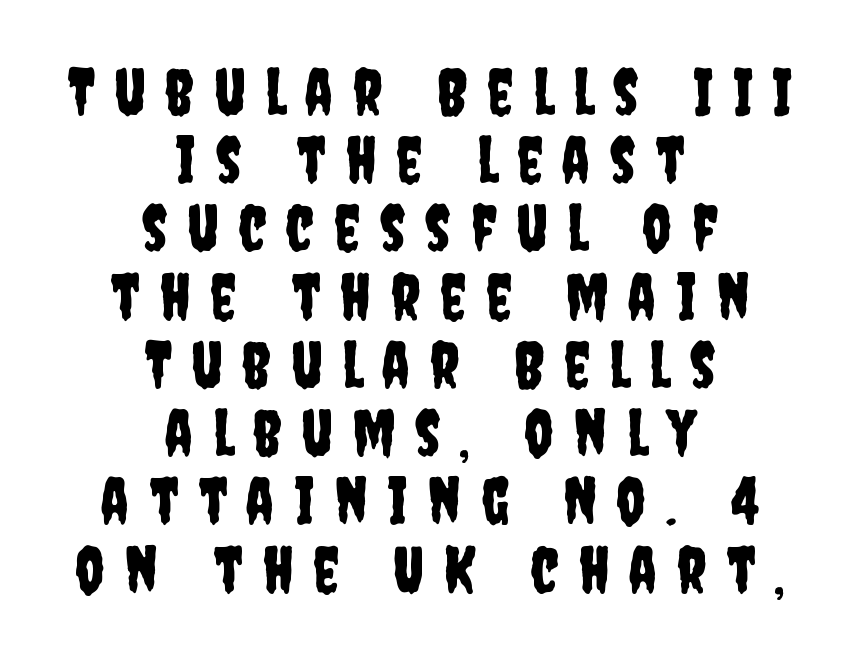
Lines of text with bare space underneath. Vertical spacing — tight. Every row of glyphs is offset so its center matches the block's center. A roman cut, with each character standing at attention. These lines have a slow, spaced-out rhythm from letter to letter.
